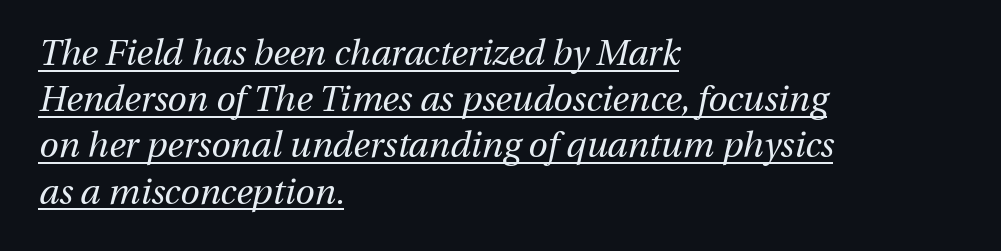
The text carries the slant typical of an italic or oblique font. A typesetter would call this proportional, since set widths differ per character. Line beginnings align vertically; line endings do not. Leading matches the norm, producing a regular column. Check the space under the baseline: a stroke is drawn there. Letters have the restrained weight of plain body copy at most.
